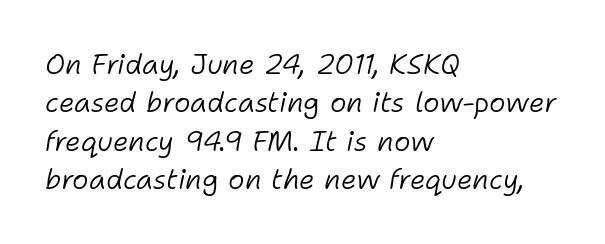
{"italic": "yes", "lean": "right", "slant_degrees": 11, "bold": "no", "weight": "light", "width": "normal", "stroke_contrast": "low", "x_height": "medium", "monospaced": "no", "underline": "no", "align": "left", "line_spacing": "normal", "line_spacing_ratio": 1.37, "letter_spacing": "normal", "letter_spacing_em": 0.0, "glyph_px": 28}
